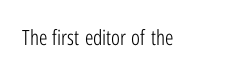
Q: Is the text bold? A: No.
Q: Is the text italic (slanted)? A: No, it is upright.
Q: Is the text underlined? A: No.
Q: Is the spacing between letters normal or unusually wide? A: Normal.
